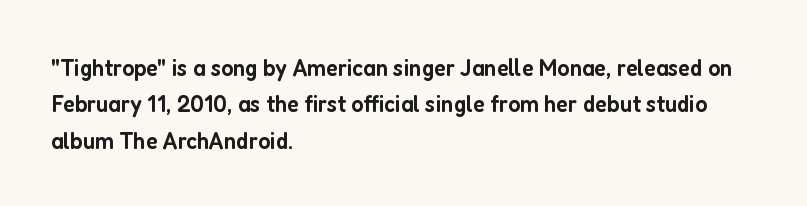
The image shows 25 px text type, upright; set left-aligned, normal line spacing (1.46x), normal letter spacing, not underlined.
